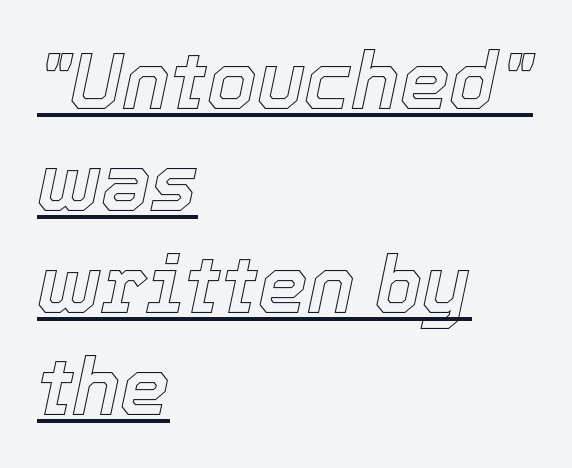
{"italic": "yes", "lean": "right", "slant_degrees": 12, "width": "normal", "x_height": "medium", "monospaced": "no", "underline": "yes", "align": "left", "line_spacing": "normal", "line_spacing_ratio": 1.29, "letter_spacing": "normal", "letter_spacing_em": 0.0, "glyph_px": 79}
